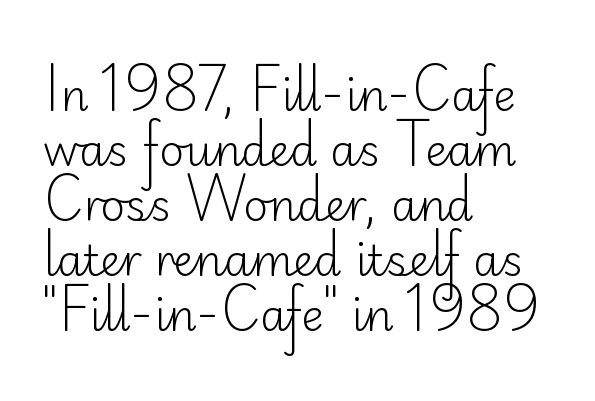
The image shows 43 px light sans-serif type, upright; set left-aligned, normal line spacing (1.28x), normal letter spacing, not underlined; low stroke contrast and a small x-height.
